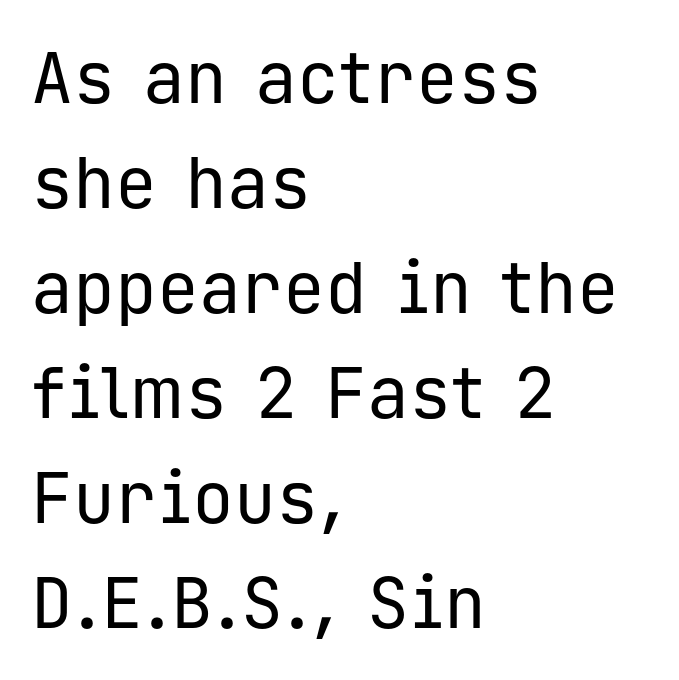
The image shows 70 px regular-weight sans-serif type, upright, monospaced; set left-aligned, normal line spacing (1.5x), normal letter spacing, not underlined; low stroke contrast and a medium x-height.
